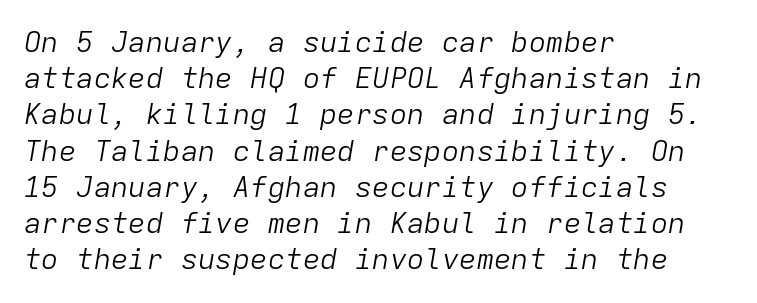
The image shows 29 px light type, italic (leaning right), monospaced; set left-aligned, normal line spacing (1.25x), normal letter spacing, not underlined; low stroke contrast and a medium x-height.
